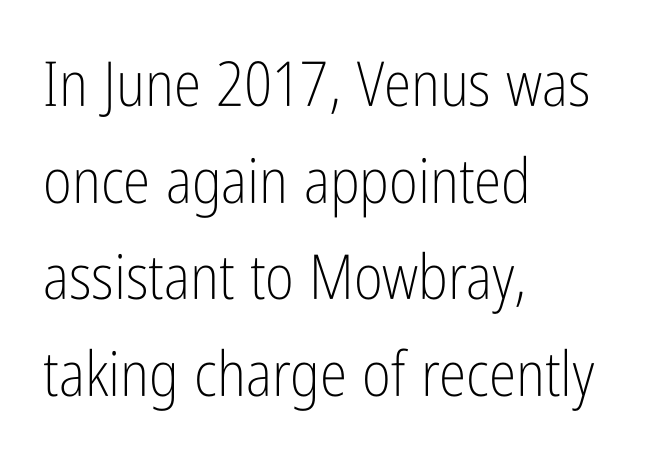
Q: Is the text bold? A: No.
Q: Is the text italic (slanted)? A: No, it is upright.
Q: Is the typeface a serif or a sans-serif typeface? A: Sans-serif.
Q: Is the text underlined? A: No.
Q: How is the paragraph aligned? A: Left-aligned.
Q: Is the spacing between letters normal or unusually wide? A: Normal.
Q: Is the spacing between lines tight, normal or loose? A: Normal.
Q: Width (condensed, normal, or wide)? A: Condensed.
Q: Stroke contrast? A: Low.
Q: x-height? A: Medium.
Q: Monospaced? A: No.
